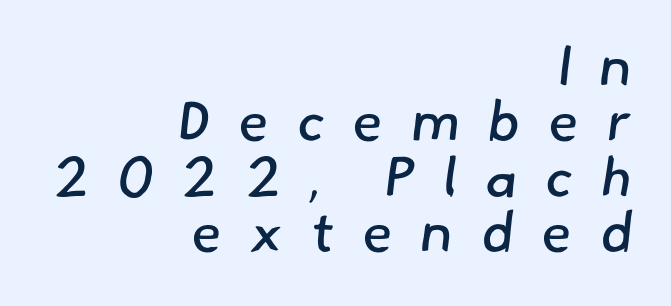
{"serif": "no", "bold": "no", "weight": "regular", "width": "normal", "stroke_contrast": "low", "x_height": "small", "monospaced": "no", "underline": "no", "align": "right", "line_spacing": "tight", "line_spacing_ratio": 0.99, "letter_spacing": "wide", "letter_spacing_em": 0.49, "glyph_px": 56}
